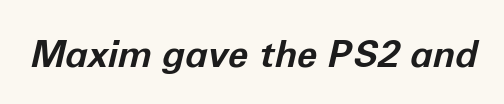
{"italic": "yes", "lean": "right", "slant_degrees": 12, "bold": "yes", "weight": "bold", "width": "normal", "stroke_contrast": "low", "x_height": "medium", "monospaced": "no", "underline": "no", "letter_spacing": "normal", "letter_spacing_em": 0.0, "glyph_px": 37}
